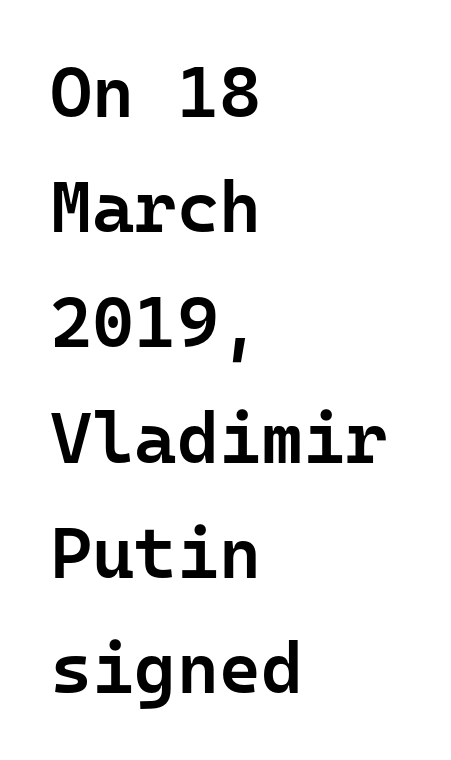
{"serif": "no", "italic": "no", "bold": "semi", "weight": "semibold", "width": "normal", "stroke_contrast": "low", "x_height": "medium", "monospaced": "yes", "underline": "no", "align": "left", "line_spacing": "normal", "line_spacing_ratio": 1.6, "letter_spacing": "normal", "letter_spacing_em": 0.0, "glyph_px": 72}
